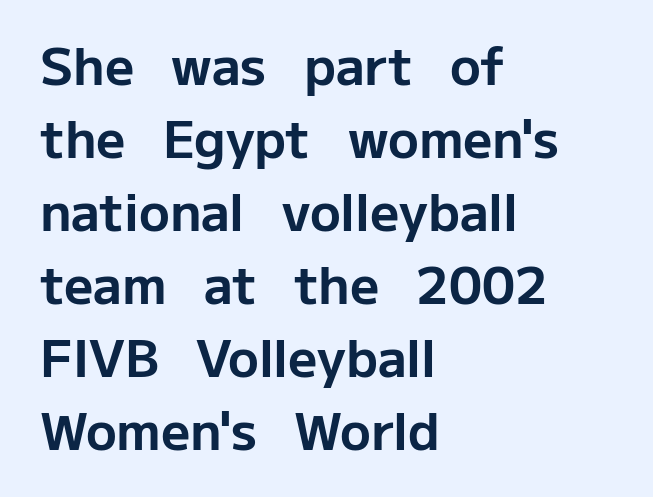
The image shows 51 px bold sans-serif type, upright; set left-aligned, normal line spacing (1.43x), normal letter spacing, not underlined; low stroke contrast and a medium x-height.
